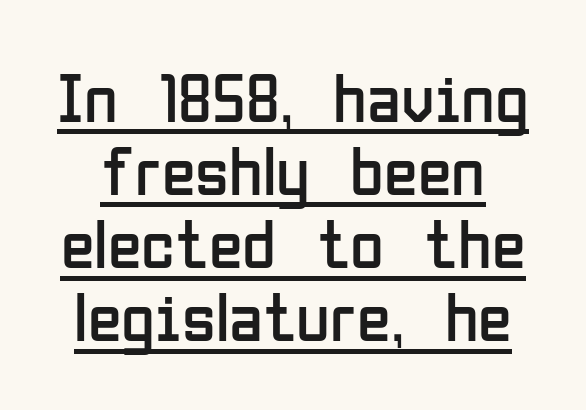
{"serif": "no", "italic": "no", "bold": "no", "weight": "regular", "width": "condensed", "stroke_contrast": "low", "x_height": "medium", "monospaced": "no", "underline": "yes", "line_spacing": "tight", "line_spacing_ratio": 1.06, "letter_spacing": "normal", "letter_spacing_em": 0.0, "glyph_px": 69}
